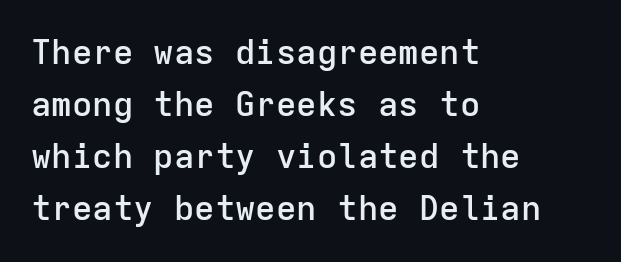
Nope, not italic — everything's standing straight. The letters sit at their default tracking, neither squeezed nor spread. A student would call this left alignment; a typographer would say flush left, rag right. Does the leading feel generous? No, just average. Plain, unruled lines of type.
